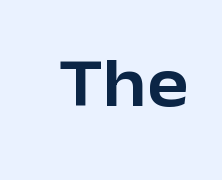
{"serif": "no", "italic": "no", "width": "normal", "stroke_contrast": "low", "x_height": "medium", "monospaced": "no", "underline": "no", "letter_spacing": "normal", "letter_spacing_em": 0.0, "glyph_px": 69}
